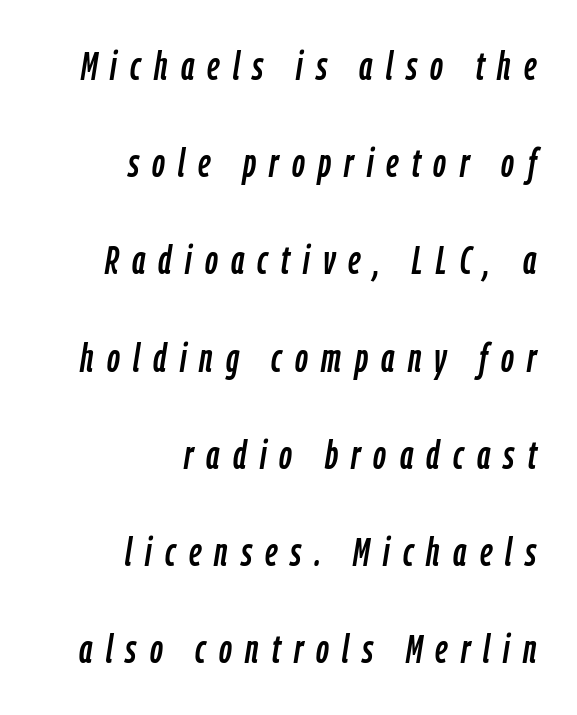
Is this a fixed-width face? No — the glyphs have proportional, varying widths. In terms of posture, this sample is oblique. The rag falls on the left side of this text block. Letter spacing: wide. Descenders are the only things crossing below the line. The vertical gap from one line to the next is large.
